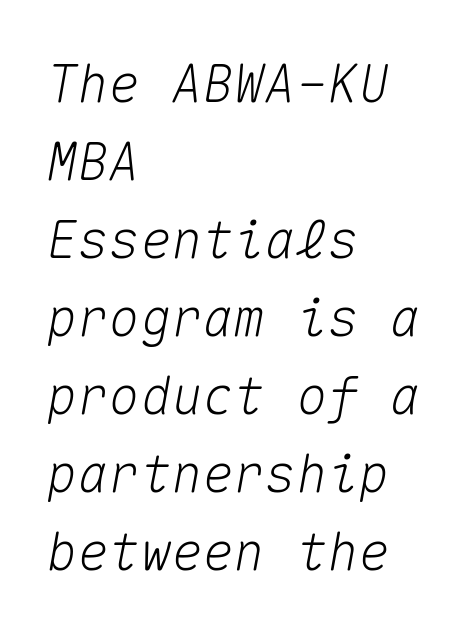
You could count columns in this text — the font is strictly monospaced. A classic flush-left, rag-right setting is used for this passage. The specimen reads as italic at a glance. The vertical gap from one line to the next is medium. The type is set solid horizontally, with unmodified tracking.
